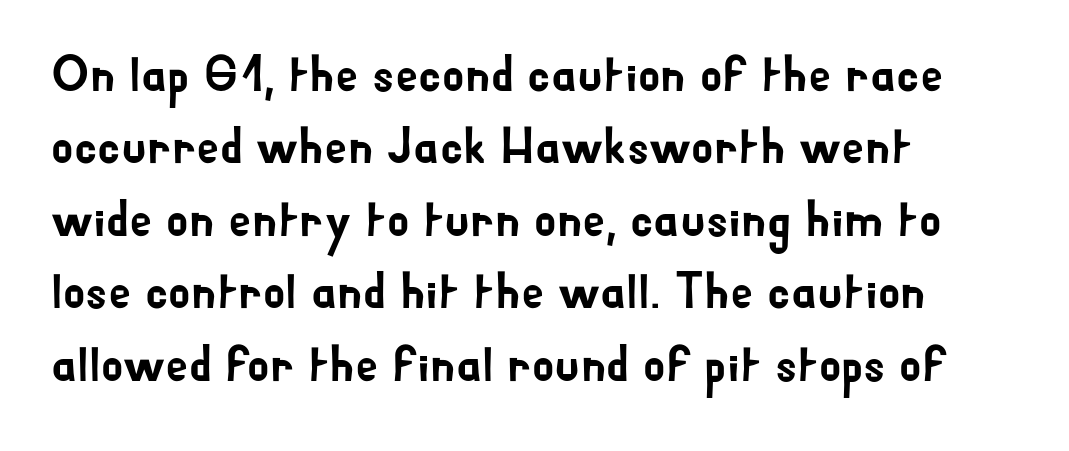
Q: Is the text italic (slanted)? A: No, it is upright.
Q: Is the typeface a serif or a sans-serif typeface? A: Sans-serif.
Q: Is the text underlined? A: No.
Q: How is the paragraph aligned? A: Left-aligned.
Q: Is the spacing between letters normal or unusually wide? A: Normal.
Q: Is the spacing between lines tight, normal or loose? A: Normal.
Q: Width (condensed, normal, or wide)? A: Normal.
Q: Stroke contrast? A: Low.
Q: x-height? A: Small.
Q: Monospaced? A: No.
